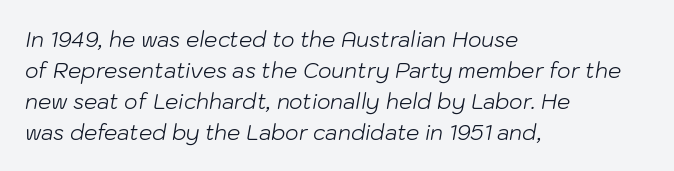
Quick note: italic. The passage shown has conventional tracking throughout. These lines sit exactly where default settings would place them. The face looks like a standard text weight, possibly lighter. Letters rest on an invisible, unmarked baseline.
